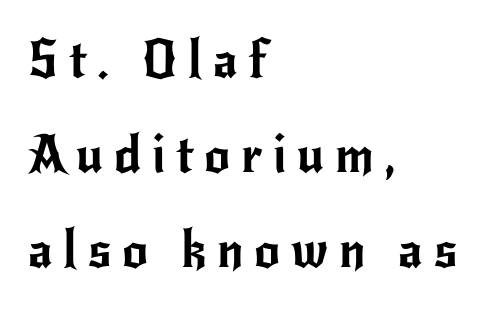
The image shows 51 px sans-serif type, upright; set left-aligned, line spacing 1.86x, unusually wide letter spacing (+0.21 em), not underlined; low stroke contrast and a small x-height.
